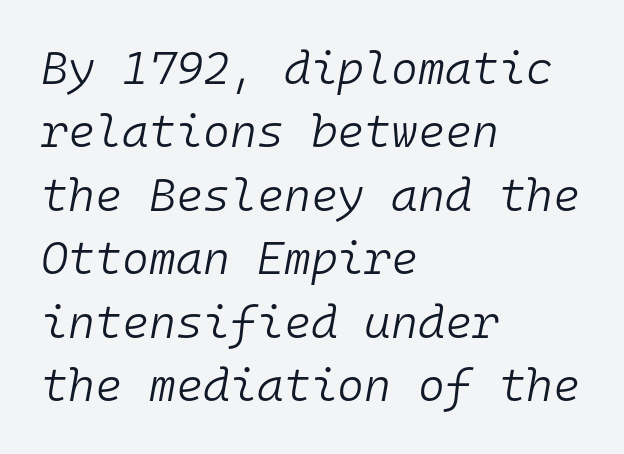
The image shows 46 px light type, italic (leaning right), monospaced; set left-aligned, normal line spacing (1.38x), normal letter spacing, not underlined; low stroke contrast and a medium x-height.
